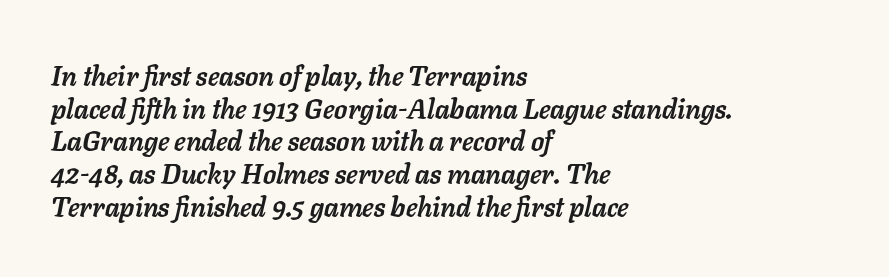
{"italic": "yes", "lean": "right", "slant_degrees": 11, "bold": "yes", "underline": "no", "align": "left", "line_spacing_ratio": 1.21, "letter_spacing": "normal", "letter_spacing_em": 0.0, "glyph_px": 27}
